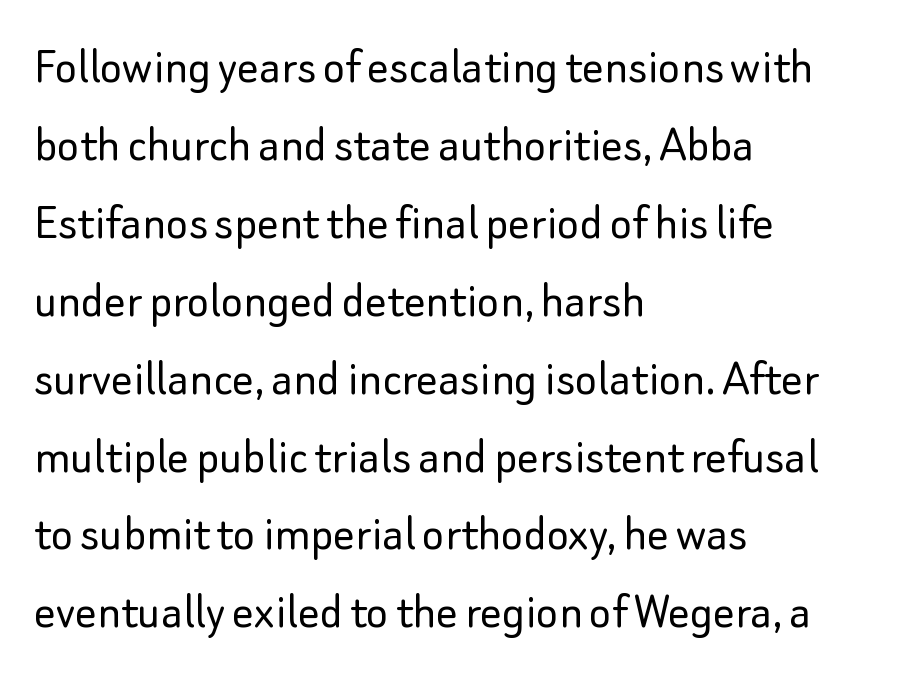
Q: Is the text bold? A: No.
Q: Is the text italic (slanted)? A: No, it is upright.
Q: Is the typeface a serif or a sans-serif typeface? A: Sans-serif.
Q: Is the text underlined? A: No.
Q: How is the paragraph aligned? A: Left-aligned.
Q: Is the spacing between letters normal or unusually wide? A: Normal.
Q: Is the spacing between lines tight, normal or loose? A: Normal.
Q: Width (condensed, normal, or wide)? A: Normal.
Q: Stroke contrast? A: Low.
Q: x-height? A: Small.
Q: Monospaced? A: No.
